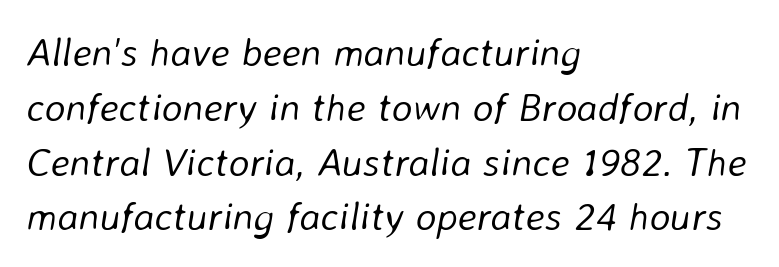
Q: Is the text bold? A: No.
Q: Is the text italic (slanted)? A: Yes, it leans right by about 8 degrees.
Q: Is the text underlined? A: No.
Q: How is the paragraph aligned? A: Left-aligned.
Q: Is the spacing between letters normal or unusually wide? A: Normal.
Q: Is the spacing between lines tight, normal or loose? A: Normal.
Q: Width (condensed, normal, or wide)? A: Normal.
Q: Stroke contrast? A: Low.
Q: x-height? A: Medium.
Q: Monospaced? A: No.
